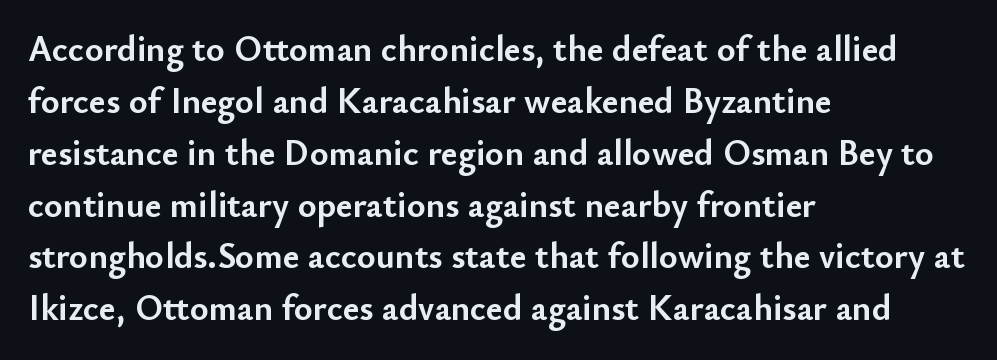
A student would call this left alignment; a typographer would say flush left, rag right. Characters follow at the spacing the type designer built in. Looks like regular typesetting: each glyph gets only the width it needs. The designer went with a sans here, leaving each stem footless.
